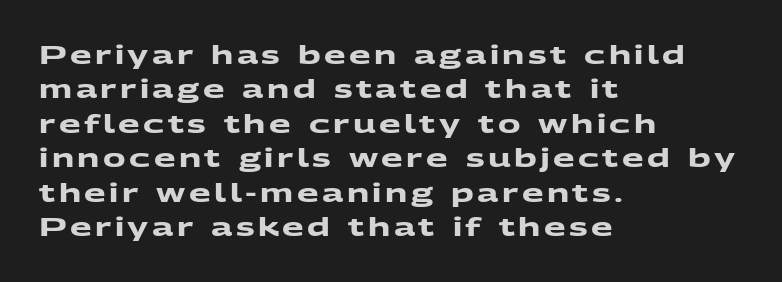
{"bold": "yes", "underline": "no", "align": "left", "line_spacing": "normal", "line_spacing_ratio": 1.38, "glyph_px": 25}
